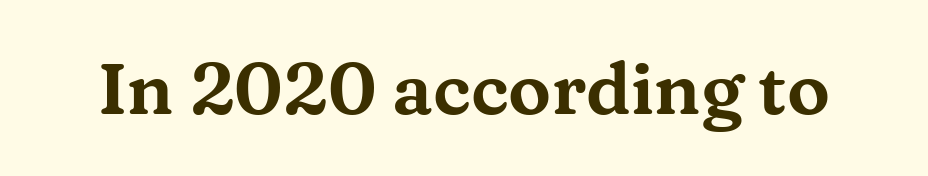
Type without underlining. Inter-character spacing is left at the font's built-in metrics. Note the varied advance widths — an 'i' is clearly narrower than an 'm'. No italicization has been applied; the sample stays upright. Look at the bottom of the vertical strokes: they flare into serifs here.
